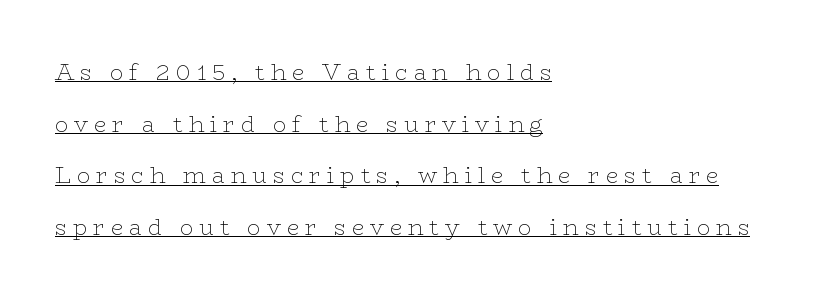
The image shows 22 px text type, upright; set left-aligned, loose line spacing (2.35x), unusually wide letter spacing (+0.27 em), underlined.
